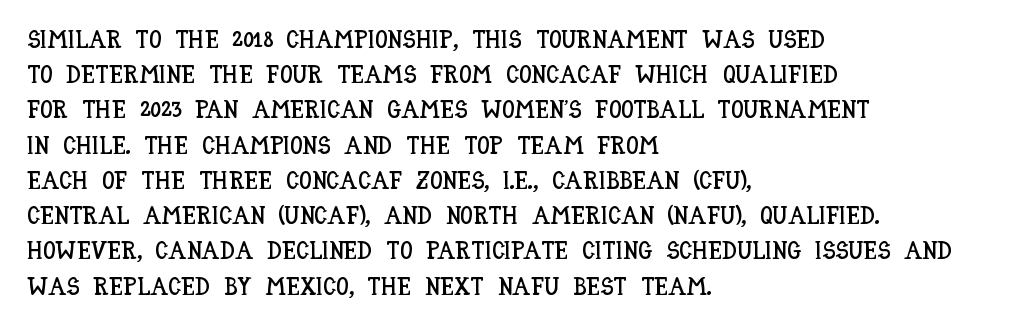
Posture: straight, roman, zero tilt. This rendering uses left alignment, leaving the right contour irregular. This sample keeps an unexceptional amount of space between lines. Bare-footed words on every line.
